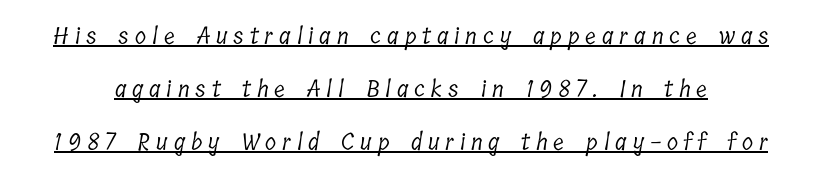
Q: Is the text bold? A: No.
Q: Is the text underlined? A: Yes.
Q: Is the spacing between letters normal or unusually wide? A: Unusually wide.
Q: Is the spacing between lines tight, normal or loose? A: Loose.
